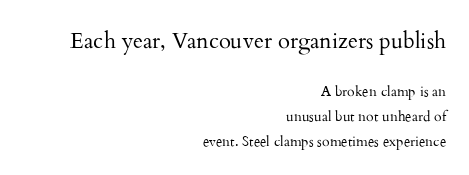
{"italic": "no", "bold": "no", "underline": "no", "align": "right", "line_spacing_ratio": 1.78, "letter_spacing": "normal", "letter_spacing_em": 0.0, "larger_block": "first", "size_ratio": 1.57, "glyph_px": 22}
